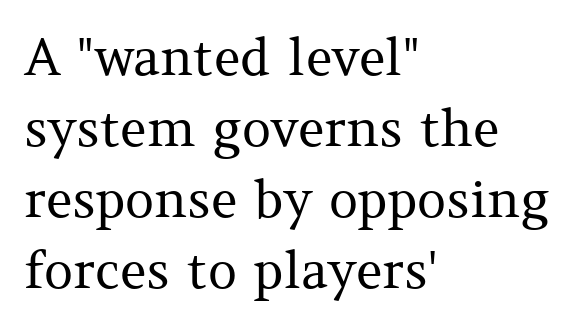
{"serif": "yes", "italic": "no", "bold": "no", "weight": "regular", "width": "normal", "stroke_contrast": "medium", "x_height": "medium", "monospaced": "no", "underline": "no", "align": "left", "line_spacing": "normal", "line_spacing_ratio": 1.39, "letter_spacing": "normal", "letter_spacing_em": 0.0, "glyph_px": 51}
